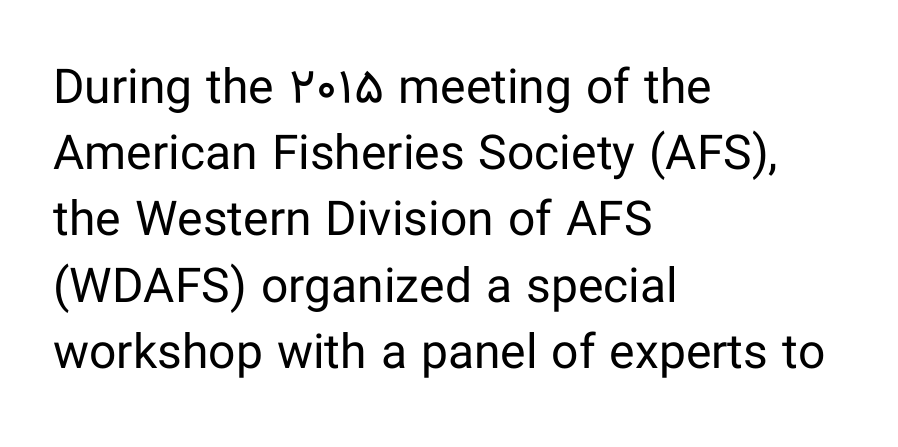
Q: Is the text bold? A: No.
Q: Is the text italic (slanted)? A: No, it is upright.
Q: Is the typeface a serif or a sans-serif typeface? A: Sans-serif.
Q: Is the text underlined? A: No.
Q: How is the paragraph aligned? A: Left-aligned.
Q: Is the spacing between letters normal or unusually wide? A: Normal.
Q: Is the spacing between lines tight, normal or loose? A: Normal.
Q: Width (condensed, normal, or wide)? A: Normal.
Q: Stroke contrast? A: Low.
Q: x-height? A: Medium.
Q: Monospaced? A: No.
